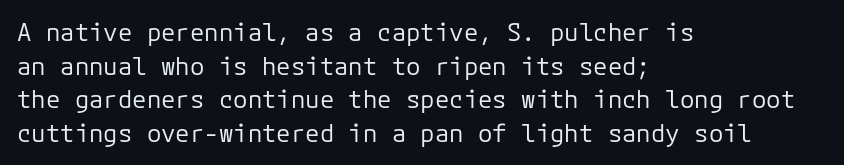
Does the copy run flush right? No — it runs flush left. Does extra space separate the letters? No, they use regular spacing. The letters look calm and open, with moderate or lighter stems. Beneath every word, the page is bare. Normally led — the rows are evenly, conventionally spaced.
